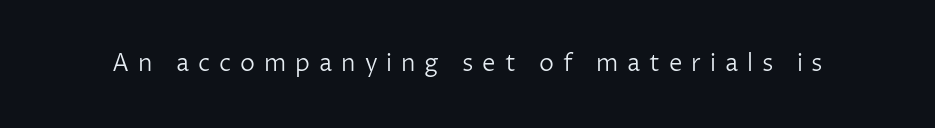
How are the letters spaced? Widely, with obvious added tracking. No chunkiness to these letters — they're not bold. Notice how the stems are strictly vertical — no italics here. The strip under each line holds only bare page.
